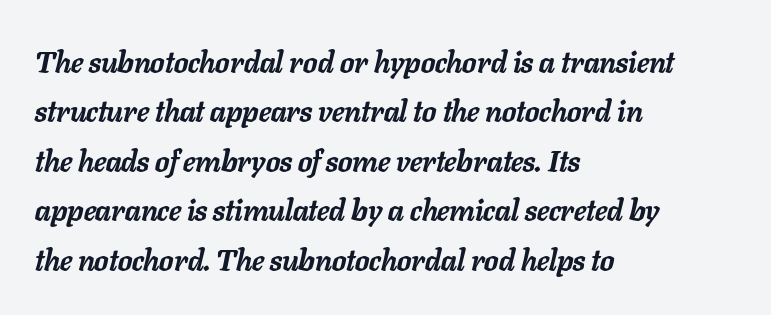
{"italic": "yes", "lean": "right", "slant_degrees": 11, "bold": "yes", "weight": "semibold", "width": "normal", "stroke_contrast": "low", "x_height": "medium", "monospaced": "no", "underline": "no", "align": "left", "line_spacing": "normal", "line_spacing_ratio": 1.65, "letter_spacing": "normal", "letter_spacing_em": 0.0, "glyph_px": 30}
